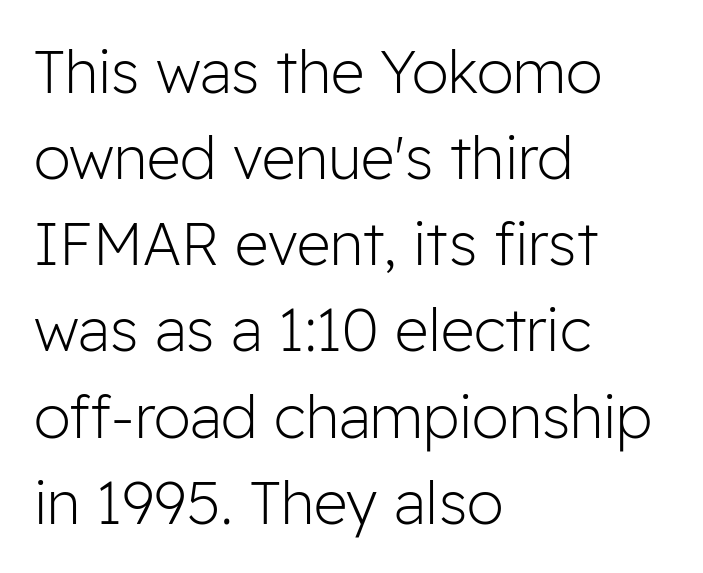
These lines are rendered in a variable-pitch font. Notice how the stems are strictly vertical — no italics here. Does the leading feel generous? No, just average. Decoration check: the copy has no underline. Layout note: lines flush left. Is the type heavy? It reads as light-to-regular instead.
